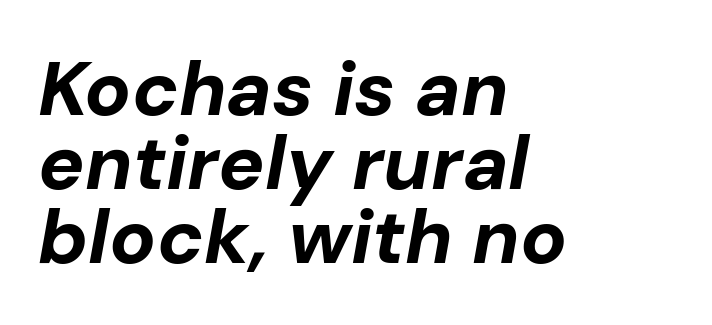
Students, note that the glyphs here touch the page at normal intervals. Each letter keeps its own natural width here, so spacing adapts to shape. Regarding leading, the lines here are crowded together. One-word summary of the alignment: left.
